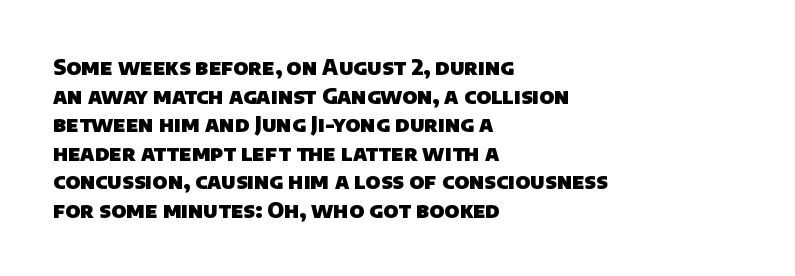
Q: Is the text bold? A: Yes.
Q: Is the text underlined? A: No.
Q: How is the paragraph aligned? A: Left-aligned.
Q: Is the spacing between letters normal or unusually wide? A: Normal.
Q: Is the spacing between lines tight, normal or loose? A: Normal.
